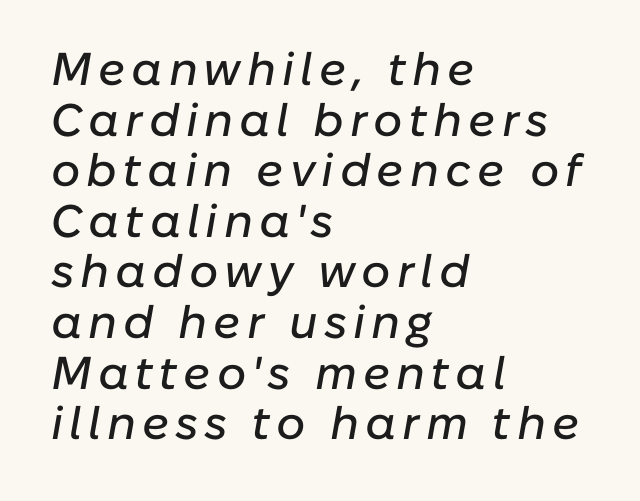
{"italic": "yes", "lean": "right", "slant_degrees": 10, "width": "normal", "stroke_contrast": "low", "x_height": "medium", "monospaced": "no", "underline": "no", "align": "left", "line_spacing": "tight", "line_spacing_ratio": 1.1, "glyph_px": 46}
